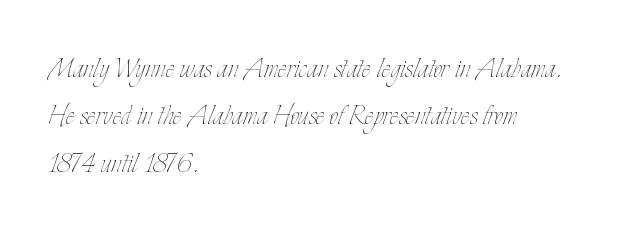
Q: Is the text bold? A: No.
Q: Is the text italic (slanted)? A: Yes.
Q: Is the text underlined? A: No.
Q: How is the paragraph aligned? A: Left-aligned.
Q: Is the spacing between letters normal or unusually wide? A: Normal.
Q: Is the spacing between lines tight, normal or loose? A: Normal.
Q: Width (condensed, normal, or wide)? A: Condensed.
Q: Stroke contrast? A: Low.
Q: x-height? A: Small.
Q: Monospaced? A: No.
